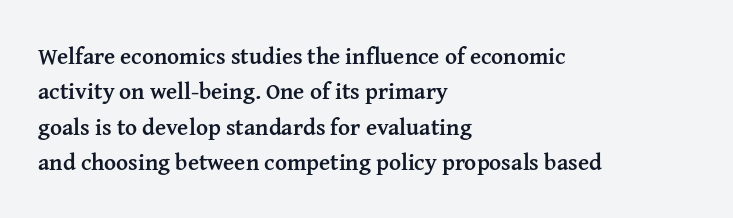
Q: Is the text bold? A: Yes.
Q: Is the text italic (slanted)? A: No, it is upright.
Q: Is the text underlined? A: No.
Q: How is the paragraph aligned? A: Left-aligned.
Q: Is the spacing between letters normal or unusually wide? A: Normal.
Q: Is the spacing between lines tight, normal or loose? A: Normal.
